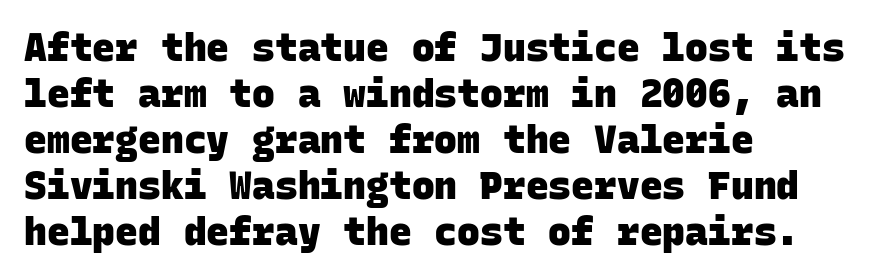
The image shows 38 px heavy sans-serif type, monospaced; set left-aligned, line spacing 1.21x, normal letter spacing, not underlined; low stroke contrast and a large x-height.
